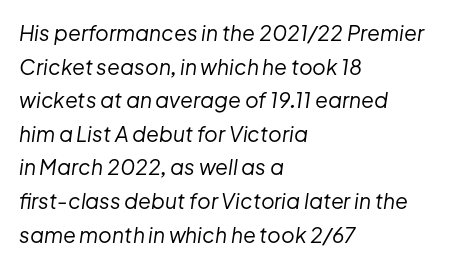
Q: Is the text bold? A: No.
Q: Is the text italic (slanted)? A: Yes, it leans right by about 8 degrees.
Q: Is the text underlined? A: No.
Q: How is the paragraph aligned? A: Left-aligned.
Q: Is the spacing between letters normal or unusually wide? A: Normal.
Q: Is the spacing between lines tight, normal or loose? A: Normal.
